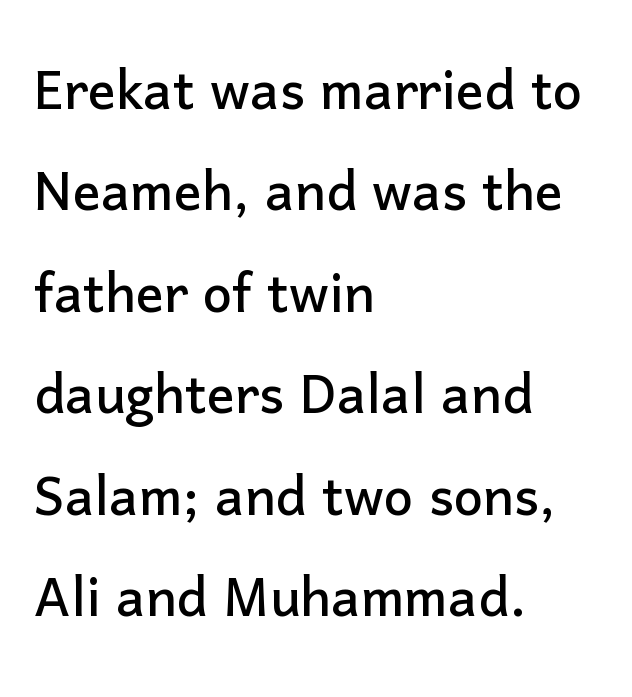
These lines are composed in type without serifs. The line-height multiplier appears to be the usual default. Inter-character spacing is left at the font's built-in metrics. The text block is weighted toward the left margin, trailing off unevenly rightward.
